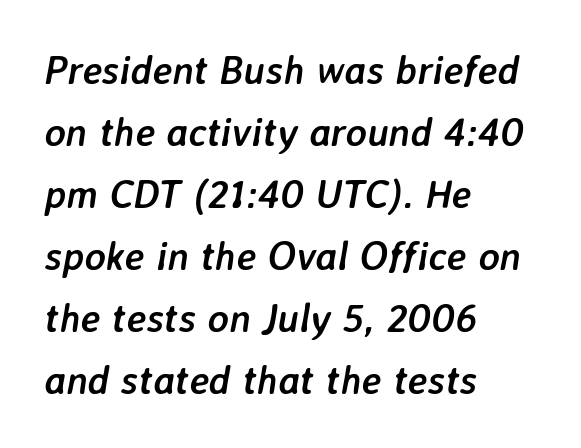
Every row of glyphs begins at an identical x-position on the left. You could not count columns in this text — the font is proportionally spaced. Quick note: interline space is typical. I'd describe the lettering as bold — thick and assertive.
